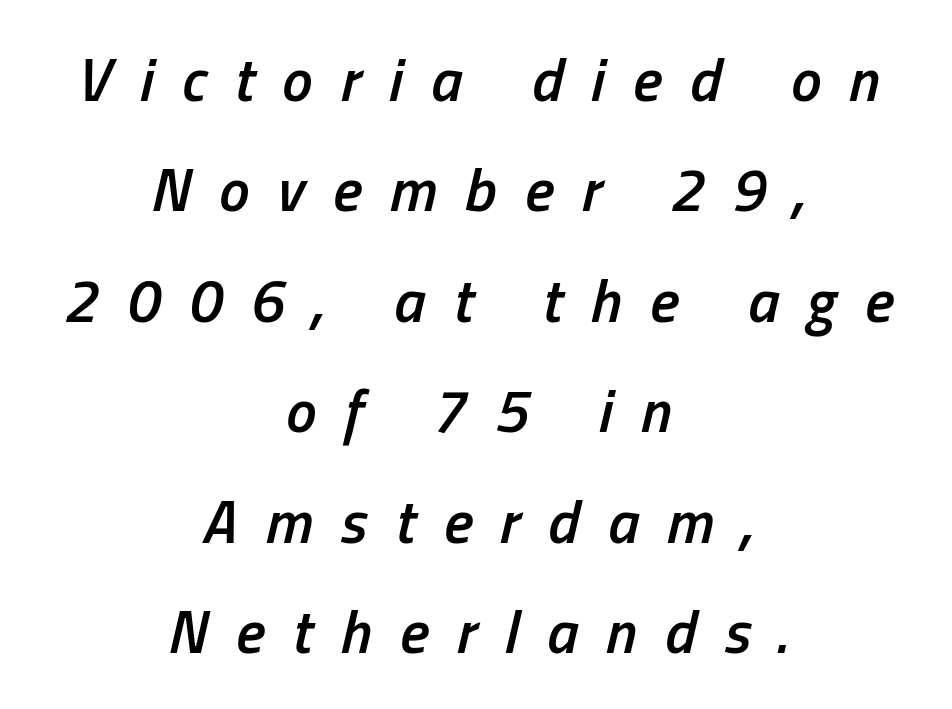
Does the lettering tilt? It does — this is italic. Strokes here are thickened, but only to semibold level. The zone under the glyphs is completely vacant. Caption: expanded tracking, letters set apart. The text block is weighted toward neither margin, spreading evenly from the middle.
